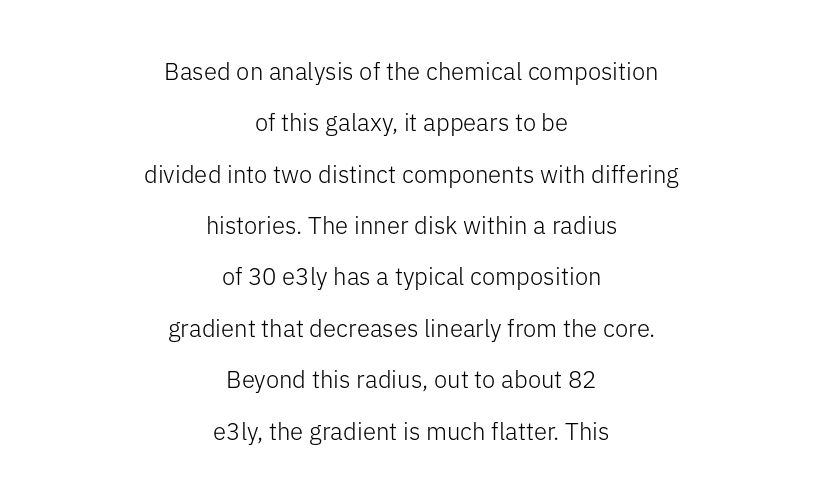
Q: Is the text bold? A: No.
Q: Is the text italic (slanted)? A: No, it is upright.
Q: Is the text underlined? A: No.
Q: How is the paragraph aligned? A: Centered.
Q: Is the spacing between letters normal or unusually wide? A: Normal.
Q: Is the spacing between lines tight, normal or loose? A: Loose.
